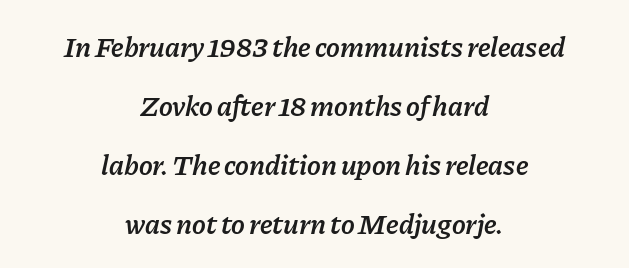
Q: Is the text bold? A: Semi-bold.
Q: Is the text italic (slanted)? A: Yes, it leans right by about 11 degrees.
Q: Is the text underlined? A: No.
Q: How is the paragraph aligned? A: Centered.
Q: Is the spacing between letters normal or unusually wide? A: Normal.
Q: Is the spacing between lines tight, normal or loose? A: Loose.
Q: Width (condensed, normal, or wide)? A: Normal.
Q: Stroke contrast? A: Low.
Q: x-height? A: Medium.
Q: Monospaced? A: No.
